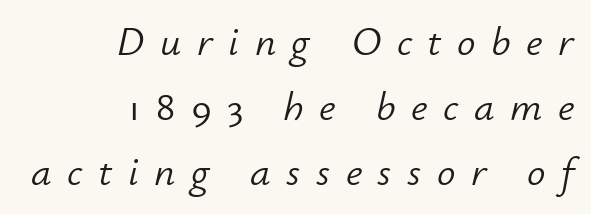
{"italic": "yes", "lean": "right", "slant_degrees": 12, "bold": "no", "weight": "light", "width": "normal", "stroke_contrast": "low", "x_height": "small", "monospaced": "no", "underline": "no", "align": "right", "line_spacing": "normal", "line_spacing_ratio": 1.58, "letter_spacing": "wide", "letter_spacing_em": 0.38, "glyph_px": 41}
